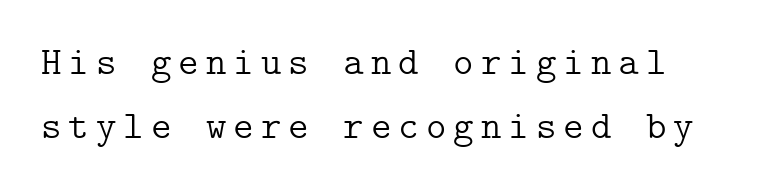
The image shows 39 px light serif type, upright; set left-aligned, normal line spacing (1.64x), not underlined; low stroke contrast and a medium x-height.
